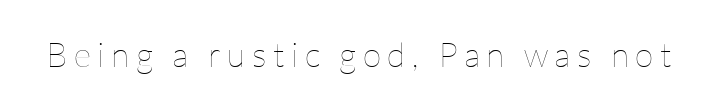
The image shows 34 px thin type, upright; set not underlined; low stroke contrast and a medium x-height.
